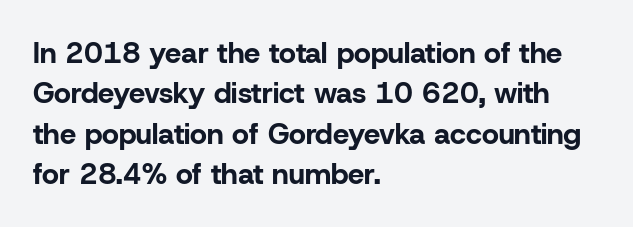
The image shows 29 px bold sans-serif type, upright; set left-aligned, normal line spacing (1.39x), normal letter spacing, not underlined; low stroke contrast and a medium x-height.
